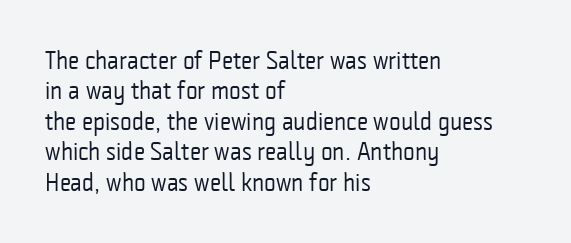
Q: Is the text bold? A: No.
Q: Is the text italic (slanted)? A: No, it is upright.
Q: Is the text underlined? A: No.
Q: How is the paragraph aligned? A: Left-aligned.
Q: Is the spacing between letters normal or unusually wide? A: Normal.
